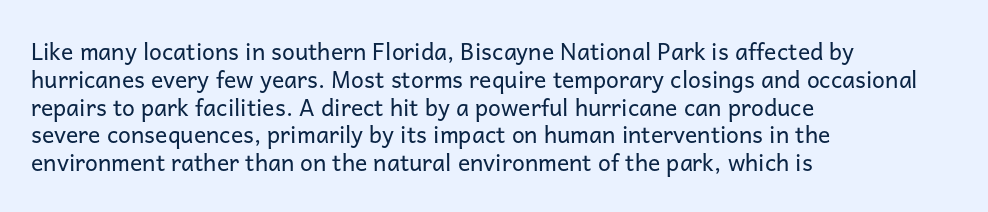
Q: Is the text bold? A: No.
Q: Is the text italic (slanted)? A: No, it is upright.
Q: Is the text underlined? A: No.
Q: How is the paragraph aligned? A: Left-aligned.
Q: Is the spacing between letters normal or unusually wide? A: Normal.
